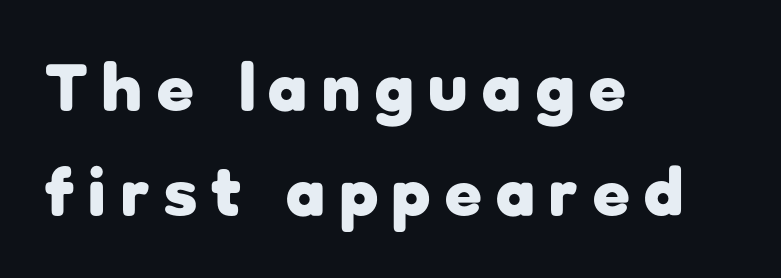
{"serif": "no", "italic": "no", "bold": "yes", "weight": "heavy", "width": "normal", "stroke_contrast": "low", "x_height": "medium", "monospaced": "no", "underline": "no", "align": "left", "line_spacing": "normal", "line_spacing_ratio": 1.57, "letter_spacing": "wide", "letter_spacing_em": 0.22, "glyph_px": 67}
